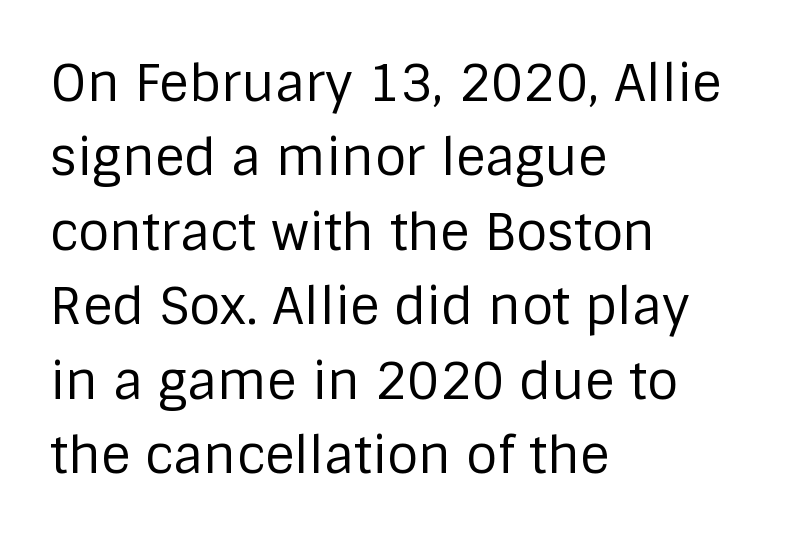
Rendered with straight, roman letterforms. Ink coverage per letter is moderate at most. Each letter keeps its own natural width here, so spacing adapts to shape. Leftover space on each line is placed entirely after the last word. A typesetter would call this zero additional tracking. The block of text has a typical density, with ordinary space between rows.
